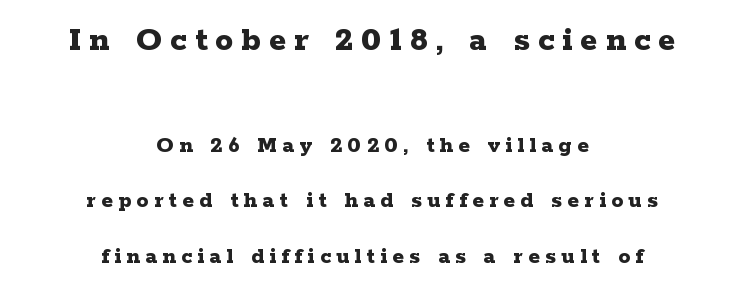
Q: Is the text bold? A: Yes.
Q: Is the text italic (slanted)? A: No, it is upright.
Q: Is the typeface a serif or a sans-serif typeface? A: Serif.
Q: Is the text underlined? A: No.
Q: How is the paragraph aligned? A: Centered.
Q: Is the spacing between letters normal or unusually wide? A: Unusually wide.
Q: Is the spacing between lines tight, normal or loose? A: Loose.
Q: Which block of text is set in a larger size, the first (top) or the second (bottom)? A: The first (top) one.
Q: Width (condensed, normal, or wide)? A: Wide.
Q: Stroke contrast? A: Low.
Q: x-height? A: Medium.
Q: Monospaced? A: No.
